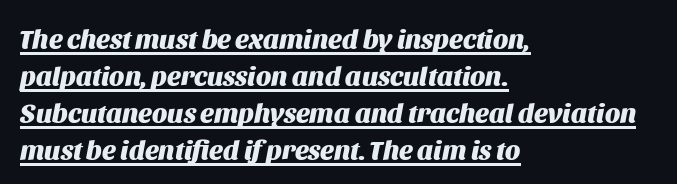
{"italic": "yes", "lean": "right", "slant_degrees": 11, "bold": "yes", "underline": "yes", "align": "left", "line_spacing": "normal", "line_spacing_ratio": 1.37, "letter_spacing": "normal", "letter_spacing_em": 0.0, "glyph_px": 27}
